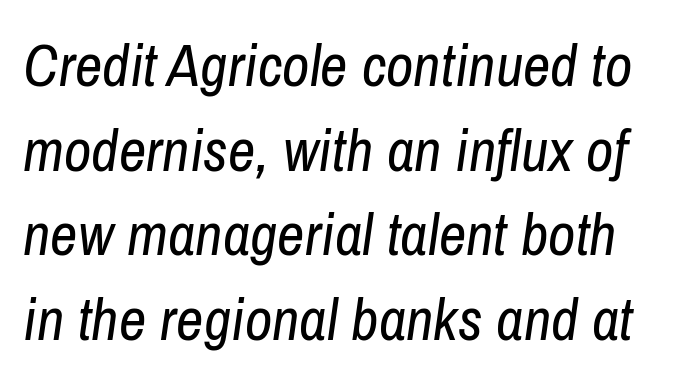
The strokes are not fattened; the text isn't bold. The vertical gap from one line to the next is medium. Clear beneath every line of the passage. Slanted lettering throughout. The letters advance in unequal steps, a hallmark of proportional type. The gaps between neighbouring characters are ordinary and unremarkable.
